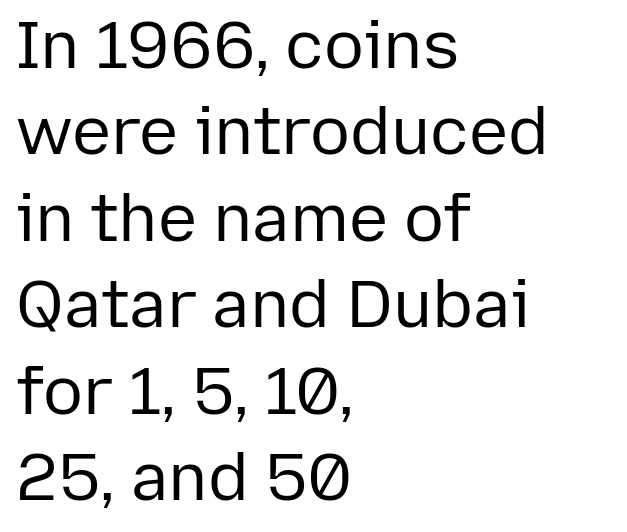
Rule under the text: the space is simply empty. Are there feet on the stems? There aren't — it's a sans. Caption: multi-line text, flush left, ragged right. Does extra space separate the letters? No, they use regular spacing. The designer left line spacing at the default.
